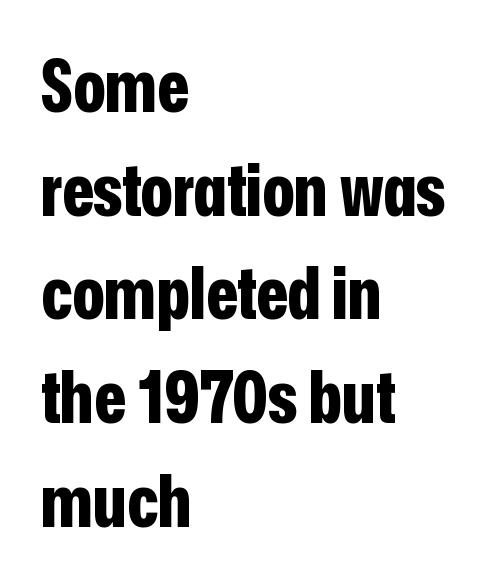
The image shows 73 px bold, condensed sans-serif type, upright; set left-aligned, normal line spacing (1.42x), normal letter spacing, not underlined; low stroke contrast and a medium x-height.
